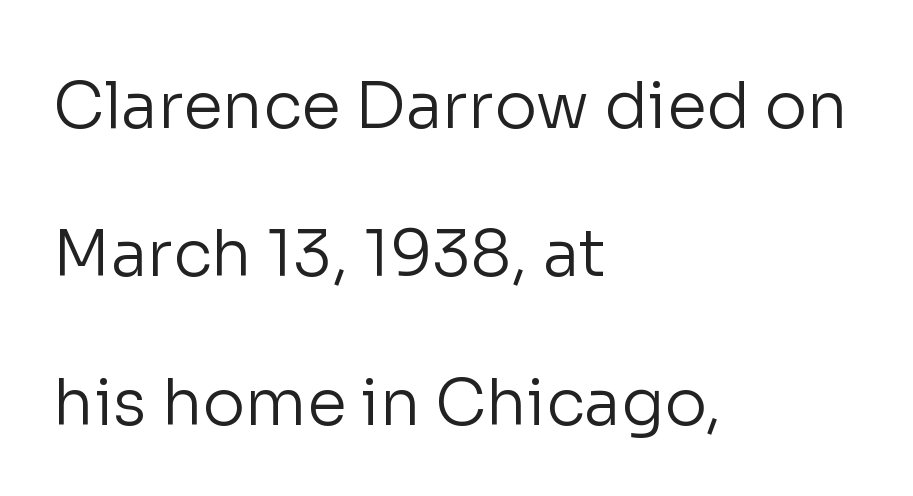
The image shows 64 px regular-weight sans-serif type, upright; set left-aligned, loose line spacing (2.32x), normal letter spacing, not underlined; low stroke contrast and a medium x-height.
